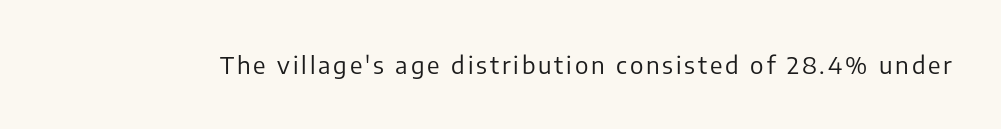
Only glyphs here, with clear space below each row. Posture: upright roman. The font is comparable to plain body text, perhaps lighter.
